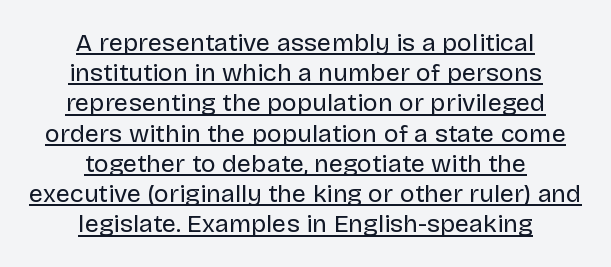
A light-to-regular cut is what we see here. Like a heading marked for emphasis, these lines bear an underscore. Reading down the block, each line starts at a different indent, mirrored at its end. Characters remain perfectly vertical along every line. What stands out about the letter spacing? Nothing — it is the standard amount.
